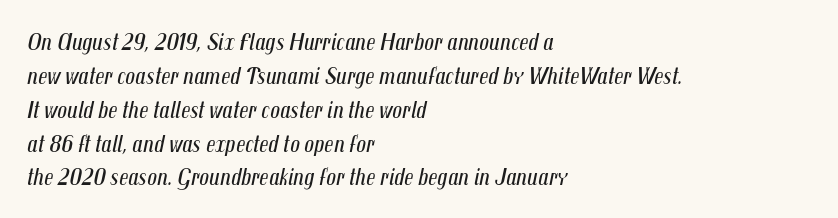
The image shows 24 px text type, italic (leaning right); set left-aligned, normal line spacing (1.41x), normal letter spacing, not underlined.
